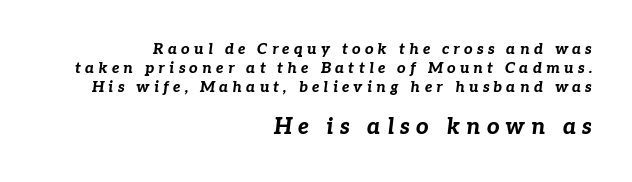
Baseline-to-baseline distance is the conventional proportion of letter height. If you drew a line through each stem, it would be angled. Display-style spreading of the glyphs; the letterfit is very open. This layout puts the modest block above and the oversized block below.
